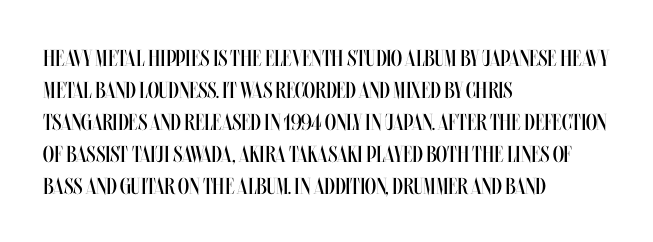
{"italic": "no", "bold": "no", "underline": "no", "align": "left", "line_spacing": "normal", "line_spacing_ratio": 1.39, "letter_spacing": "normal", "letter_spacing_em": 0.0, "glyph_px": 23}
